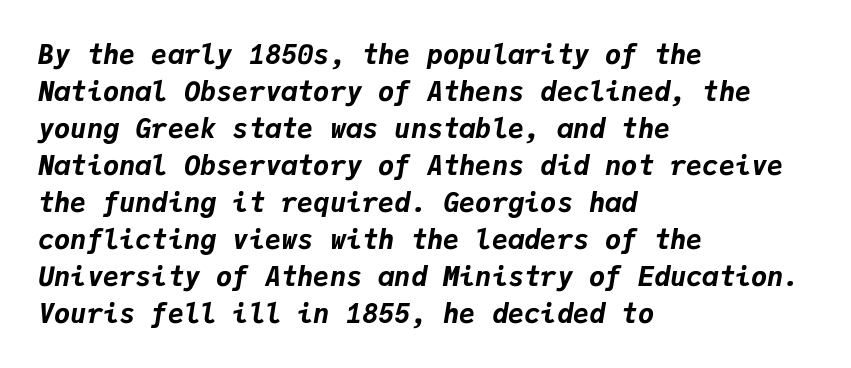
The image shows 27 px bold type, italic (leaning right); set left-aligned, normal line spacing (1.37x), normal letter spacing, not underlined.
